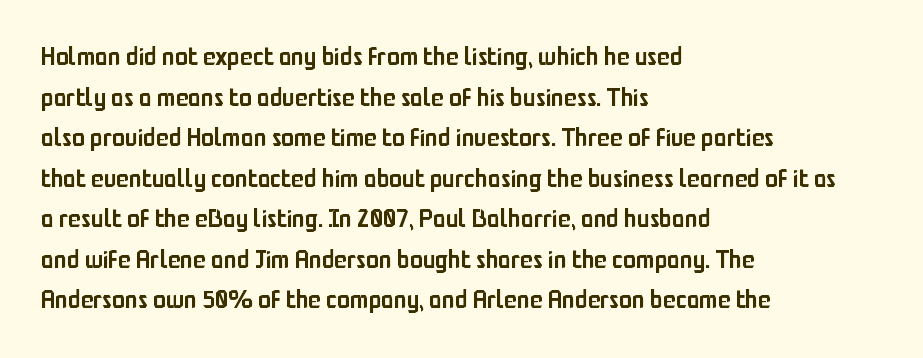
Q: Is the text bold? A: Semi-bold.
Q: Is the text italic (slanted)? A: No, it is upright.
Q: Is the text underlined? A: No.
Q: How is the paragraph aligned? A: Left-aligned.
Q: Is the spacing between letters normal or unusually wide? A: Normal.
Q: Is the spacing between lines tight, normal or loose? A: Normal.
